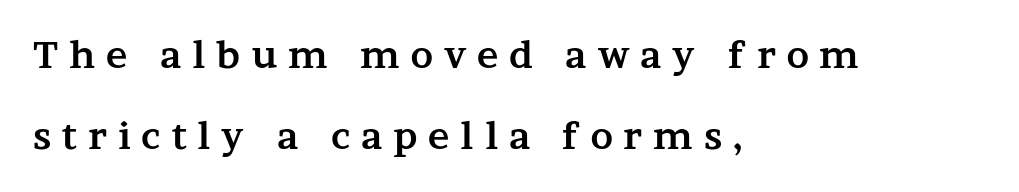
The image shows 36 px bold, wide serif type, upright; set left-aligned, loose line spacing (2.26x), unusually wide letter spacing (+0.3 em), not underlined; medium stroke contrast and a medium x-height.
